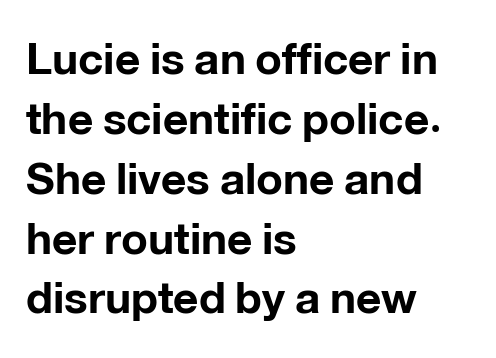
The image shows 44 px bold sans-serif type, upright; set left-aligned, normal line spacing (1.36x), normal letter spacing, not underlined; low stroke contrast and a medium x-height.
